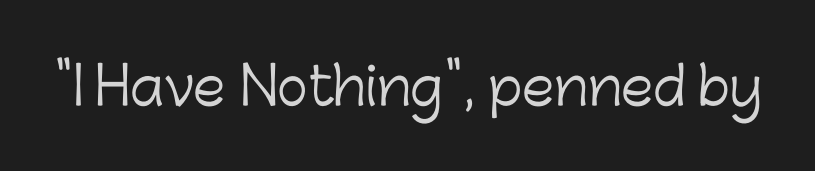
The image shows 52 px light sans-serif type, upright; set normal letter spacing, not underlined; low stroke contrast and a medium x-height.
